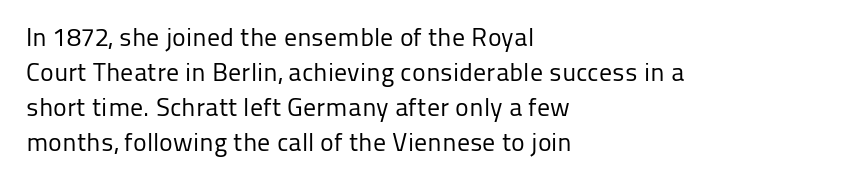
The image shows 26 px text type, upright; set left-aligned, normal line spacing (1.34x), normal letter spacing, not underlined.
